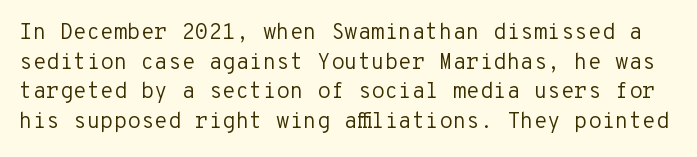
The image shows 22 px text type, upright; set normal line spacing (1.35x), normal letter spacing, not underlined.
